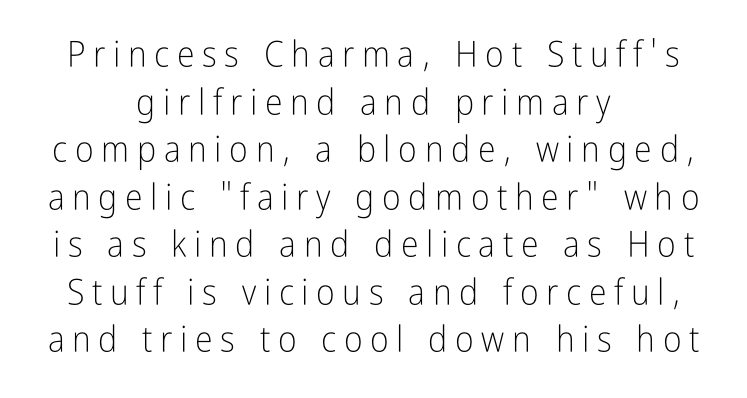
Q: Is the text bold? A: No.
Q: Is the text italic (slanted)? A: No, it is upright.
Q: Is the typeface a serif or a sans-serif typeface? A: Sans-serif.
Q: Is the text underlined? A: No.
Q: How is the paragraph aligned? A: Centered.
Q: Is the spacing between letters normal or unusually wide? A: Unusually wide.
Q: Is the spacing between lines tight, normal or loose? A: Normal.
Q: Width (condensed, normal, or wide)? A: Condensed.
Q: Stroke contrast? A: Low.
Q: x-height? A: Medium.
Q: Monospaced? A: No.
